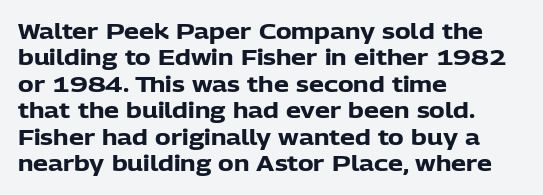
{"italic": "no", "bold": "yes", "underline": "no", "align": "left", "line_spacing": "normal", "line_spacing_ratio": 1.26, "letter_spacing": "normal", "letter_spacing_em": 0.0, "glyph_px": 21}
